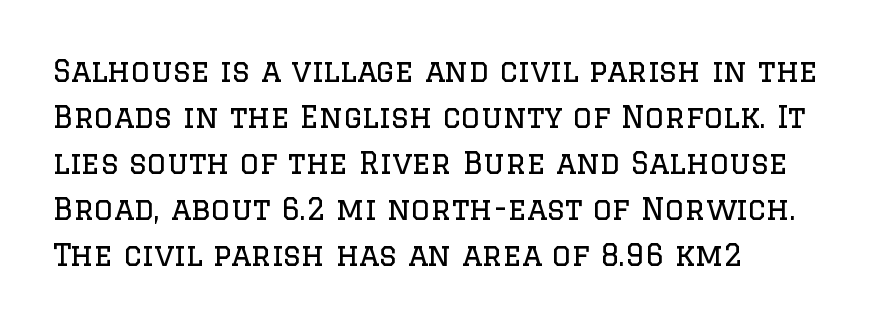
The image shows 30 px regular-weight serif type, upright; set left-aligned, normal line spacing (1.53x), normal letter spacing, not underlined; low stroke contrast and a large x-height.
